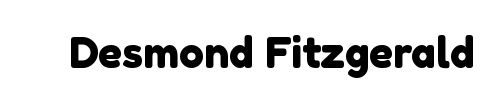
The image shows 42 px sans-serif type; set normal letter spacing, not underlined; a medium x-height.
